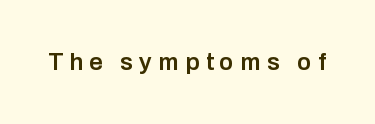
Q: Is the text bold? A: Semi-bold.
Q: Is the text italic (slanted)? A: No, it is upright.
Q: Is the text underlined? A: No.
Q: Is the spacing between letters normal or unusually wide? A: Unusually wide.
